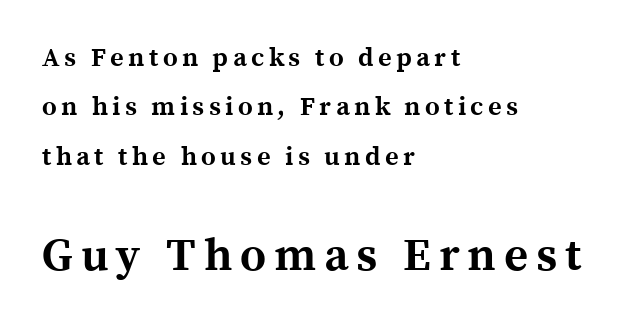
The text was rendered using a seriffed face with decorative stroke endings. You'd pick this weight for a headline — it's a proper bold. Left-aligned paragraph, ragged on the right. Rows of type keep a wide berth in the vertical direction.
